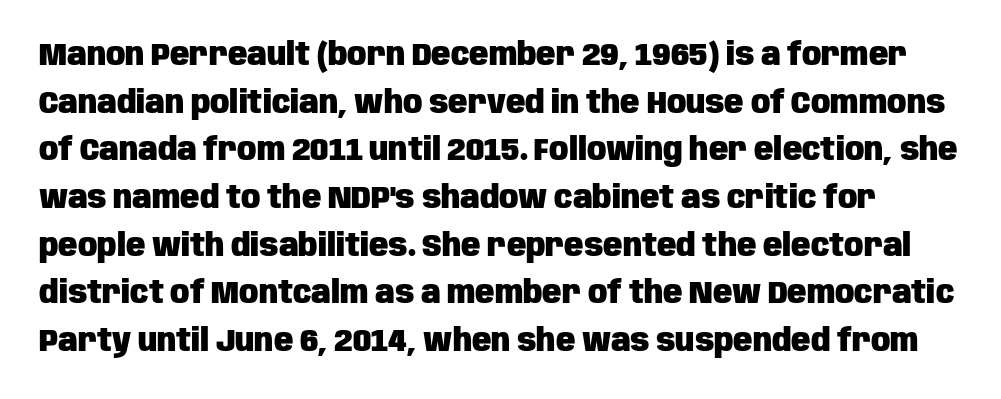
The image shows 32 px heavy, condensed sans-serif type, upright; set normal line spacing (1.49x), normal letter spacing, not underlined; low stroke contrast and a large x-height.
